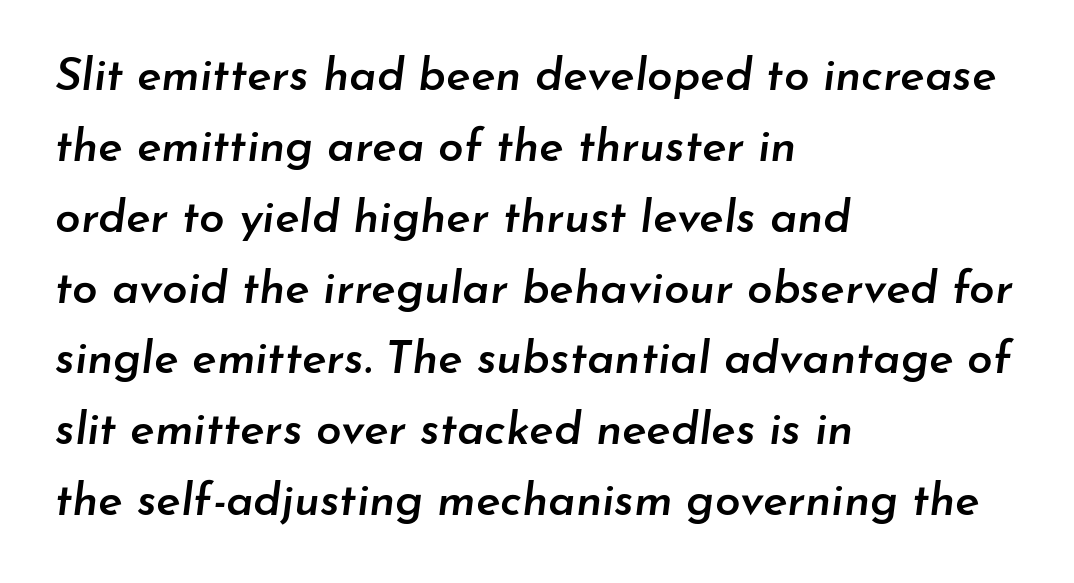
The image shows 46 px semibold type, italic (leaning right); set left-aligned, normal line spacing (1.54x), normal letter spacing, not underlined; low stroke contrast and a small x-height.
